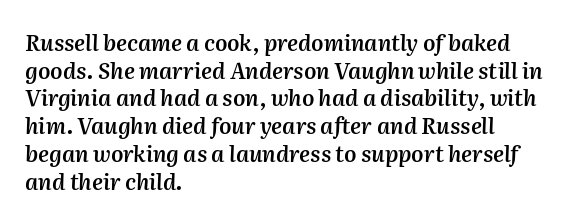
Only glyphs here, with clear space below each row. Layout note: lines flush left. Italic: yes, the glyphs are oblique. What's the leading like? Ordinary, nothing unusual. Bold? Not quite — semibold, heavier than regular but stopping short. The letterforms sit shoulder to shoulder at normal distance.
